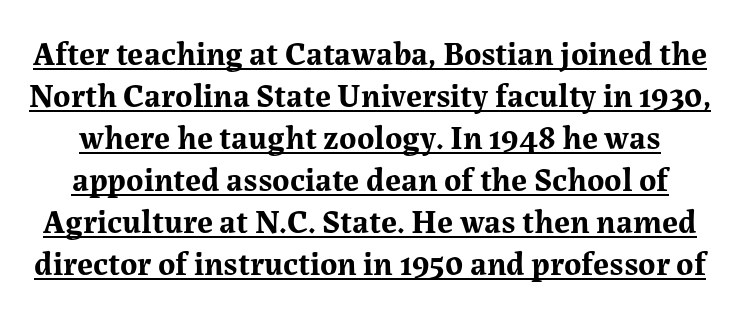
The gaps between neighbouring characters are ordinary and unremarkable. The axis of the letterforms is exactly vertical. Note the varied advance widths — an 'i' is clearly narrower than an 'm'. The letters are bold, with thick, heavy strokes. Emphasis is given by a line drawn under the lettering. What's the leading like? Ordinary, nothing unusual.
